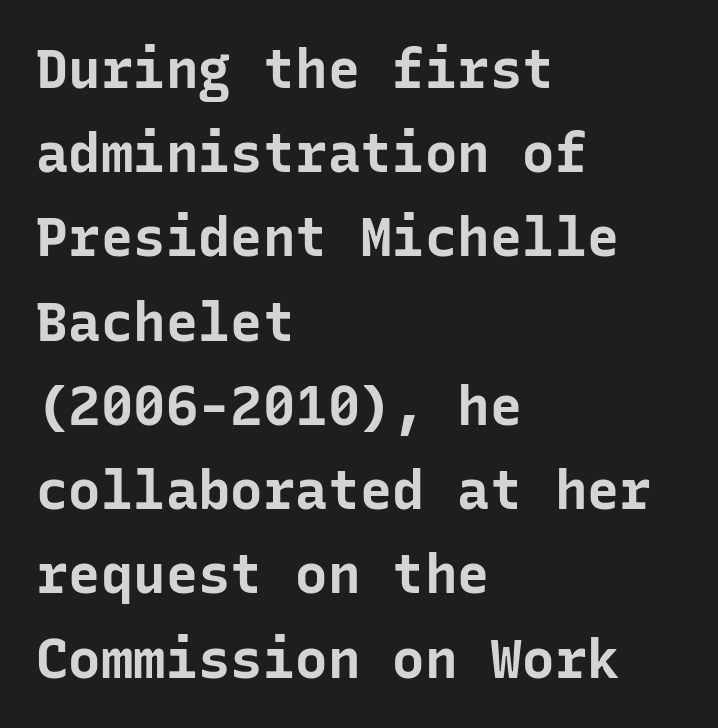
Q: Is the text bold? A: Yes.
Q: Is the text italic (slanted)? A: No, it is upright.
Q: Is the typeface a serif or a sans-serif typeface? A: Sans-serif.
Q: Is the text underlined? A: No.
Q: How is the paragraph aligned? A: Left-aligned.
Q: Is the spacing between letters normal or unusually wide? A: Normal.
Q: Is the spacing between lines tight, normal or loose? A: Normal.
Q: Width (condensed, normal, or wide)? A: Normal.
Q: Stroke contrast? A: Low.
Q: x-height? A: Medium.
Q: Monospaced? A: Yes.
